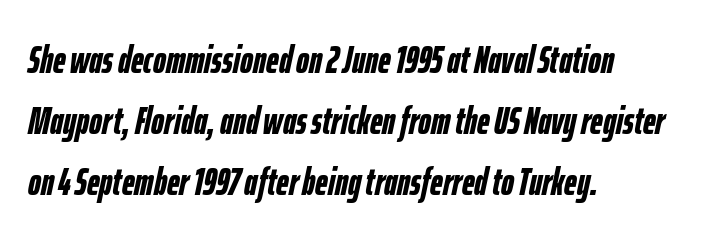
The image shows 39 px semibold, condensed type, italic (leaning right); set left-aligned, normal line spacing (1.56x), normal letter spacing, not underlined; low stroke contrast and a medium x-height.
